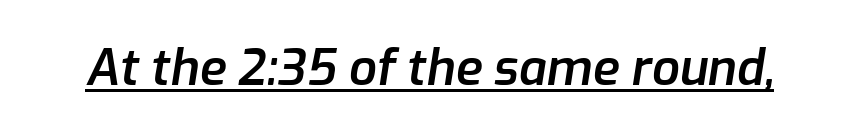
Is there an underline? Yes — a line sits under the letters. Firm but not heavy-handed strokes: this text is semibold. Does extra space separate the letters? No, they use regular spacing. Spacing verdict: proportional, widths tailored to each character.
